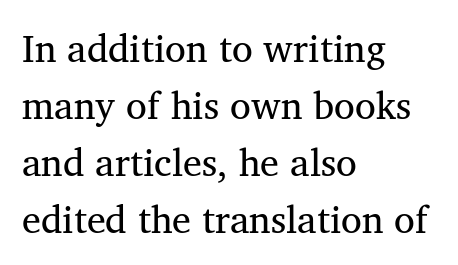
Q: Is the typeface a serif or a sans-serif typeface? A: Serif.
Q: Is the text underlined? A: No.
Q: How is the paragraph aligned? A: Left-aligned.
Q: Is the spacing between letters normal or unusually wide? A: Normal.
Q: Is the spacing between lines tight, normal or loose? A: Normal.
Q: Width (condensed, normal, or wide)? A: Normal.
Q: Stroke contrast? A: Medium.
Q: x-height? A: Medium.
Q: Monospaced? A: No.
